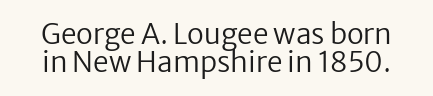
{"serif": "no", "italic": "no", "bold": "no", "weight": "regular", "width": "normal", "stroke_contrast": "low", "x_height": "medium", "monospaced": "no", "underline": "no", "line_spacing": "tight", "line_spacing_ratio": 1.0, "letter_spacing": "normal", "letter_spacing_em": 0.0, "glyph_px": 28}
